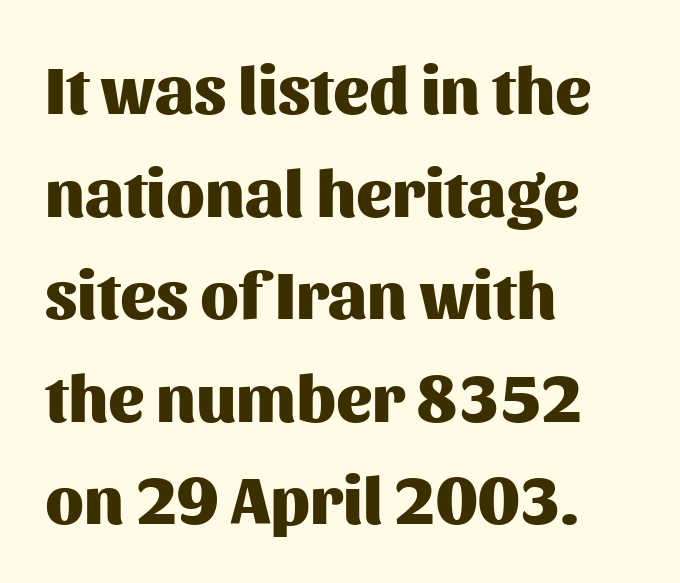
{"serif": "no", "italic": "no", "bold": "yes", "weight": "heavy", "width": "normal", "stroke_contrast": "medium", "x_height": "medium", "monospaced": "no", "underline": "no", "align": "left", "line_spacing": "normal", "line_spacing_ratio": 1.53, "letter_spacing": "normal", "letter_spacing_em": 0.0, "glyph_px": 67}
